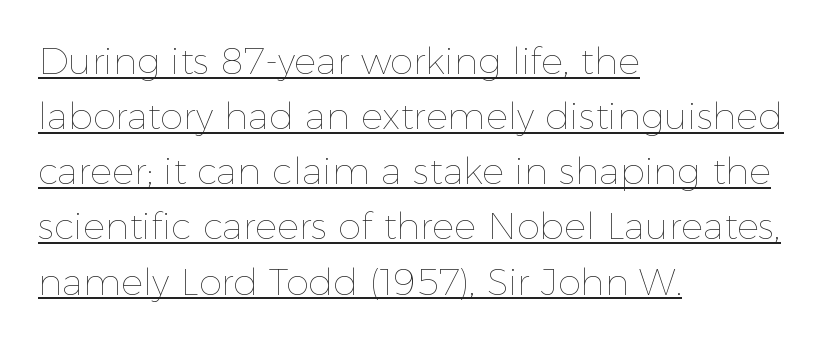
Q: Is the text bold? A: No.
Q: Is the text italic (slanted)? A: No, it is upright.
Q: Is the text underlined? A: Yes.
Q: How is the paragraph aligned? A: Left-aligned.
Q: Is the spacing between letters normal or unusually wide? A: Normal.
Q: Is the spacing between lines tight, normal or loose? A: Normal.
Q: Width (condensed, normal, or wide)? A: Normal.
Q: x-height? A: Medium.
Q: Monospaced? A: No.
